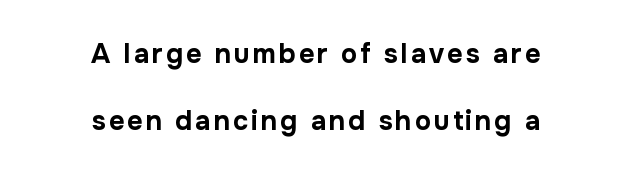
The image shows 27 px bold type, upright; set centered, loose line spacing (2.49x), not underlined.
